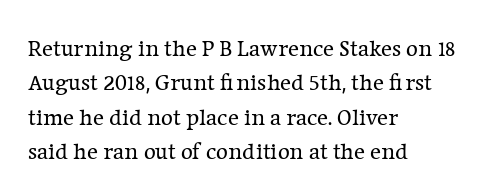
The image shows 23 px text type, upright; set left-aligned, normal line spacing (1.5x), normal letter spacing, not underlined.
